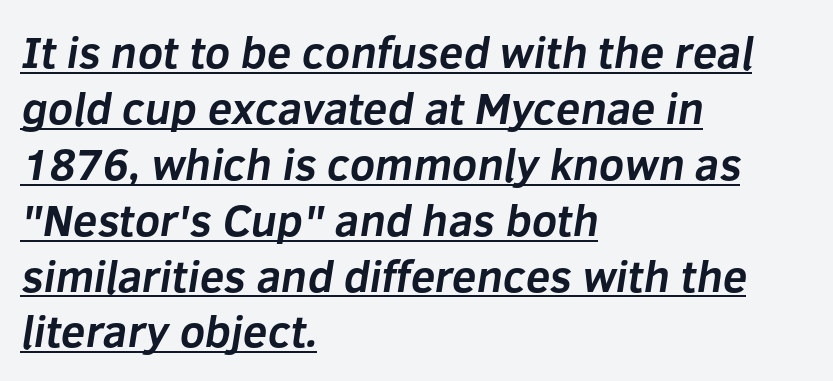
The image shows 44 px bold sans-serif type; set left-aligned, normal line spacing (1.27x), normal letter spacing, underlined; low stroke contrast and a medium x-height.
